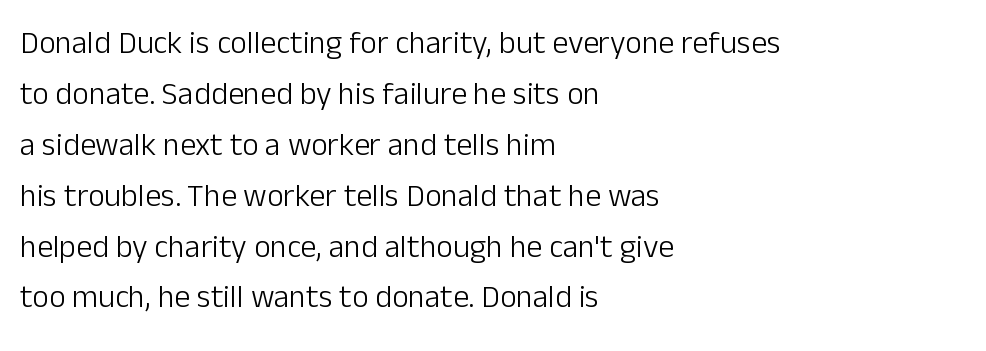
Q: Is the text bold? A: No.
Q: Is the text italic (slanted)? A: No, it is upright.
Q: Is the typeface a serif or a sans-serif typeface? A: Sans-serif.
Q: Is the text underlined? A: No.
Q: How is the paragraph aligned? A: Left-aligned.
Q: Is the spacing between letters normal or unusually wide? A: Normal.
Q: Is the spacing between lines tight, normal or loose? A: Normal.
Q: Width (condensed, normal, or wide)? A: Normal.
Q: Stroke contrast? A: Low.
Q: x-height? A: Medium.
Q: Monospaced? A: No.
